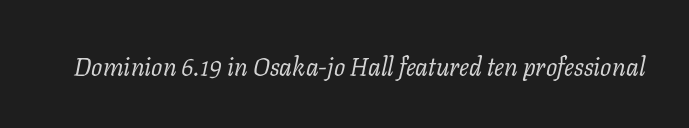
Q: Is the text bold? A: No.
Q: Is the text italic (slanted)? A: Yes, it leans right by about 11 degrees.
Q: Is the text underlined? A: No.
Q: Is the spacing between letters normal or unusually wide? A: Normal.
